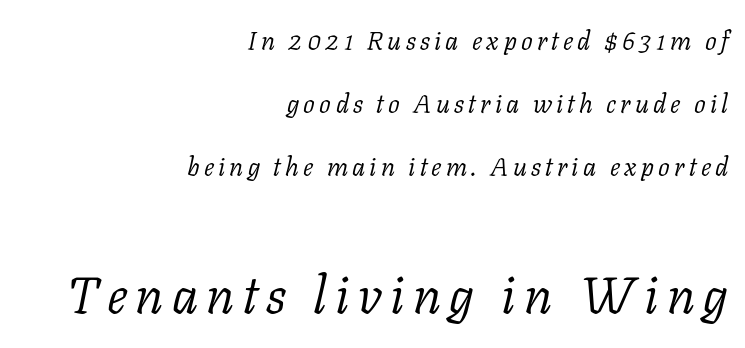
{"serif": "yes", "italic": "yes", "lean": "right", "slant_degrees": 11, "bold": "no", "weight": "light", "width": "normal", "stroke_contrast": "low", "x_height": "medium", "monospaced": "no", "underline": "no", "align": "right", "line_spacing": "loose", "line_spacing_ratio": 2.43, "larger_block": "second", "size_ratio": 2.0, "glyph_px": 52}
